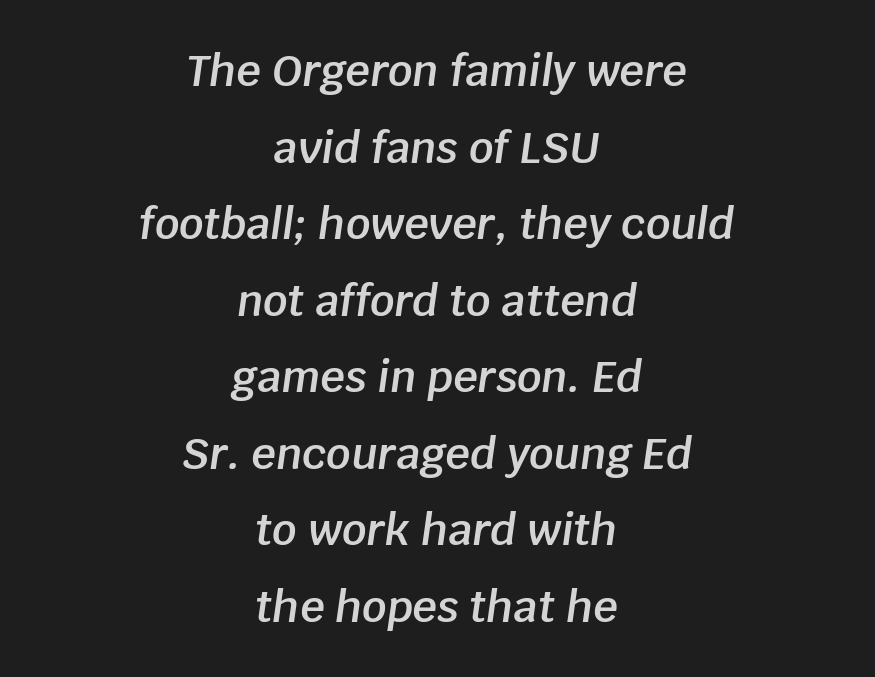
{"italic": "yes", "lean": "right", "slant_degrees": 8, "bold": "semi", "weight": "semibold", "width": "normal", "stroke_contrast": "low", "x_height": "large", "monospaced": "no", "underline": "no", "align": "center", "line_spacing_ratio": 1.78, "letter_spacing": "normal", "letter_spacing_em": 0.0, "glyph_px": 43}
